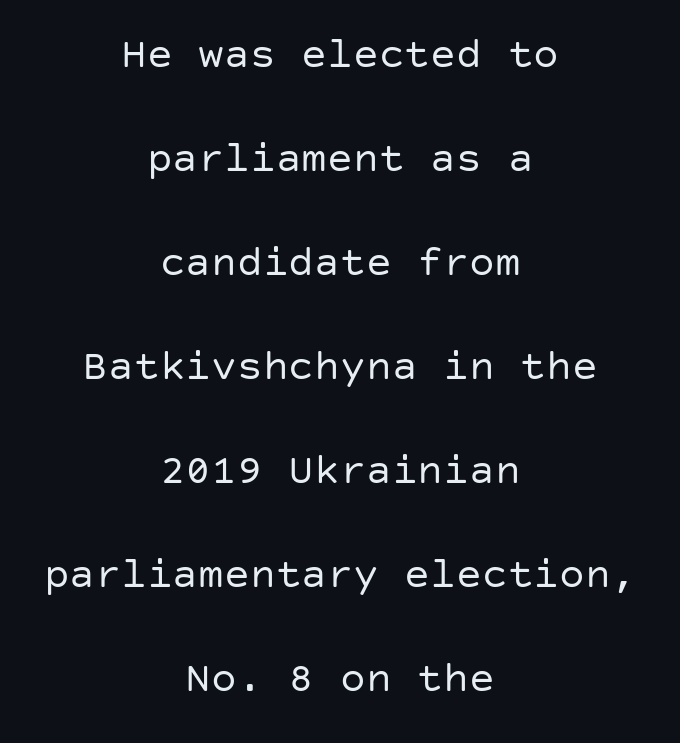
Is the stroke heavy? The answer is a plain regular-or-lighter. Is there much room between lines? Yes — plenty of vertical air separates them. Short and long lines alike share a common midpoint. Between one letter and the next there's only the usual sliver of space. Note: no serifs on the glyphs.
